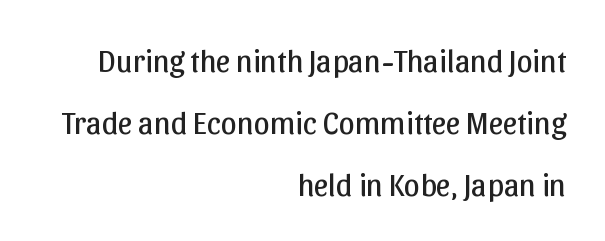
Q: Is the text bold? A: No.
Q: Is the text italic (slanted)? A: No, it is upright.
Q: Is the typeface a serif or a sans-serif typeface? A: Sans-serif.
Q: Is the text underlined? A: No.
Q: How is the paragraph aligned? A: Right-aligned.
Q: Is the spacing between letters normal or unusually wide? A: Normal.
Q: Is the spacing between lines tight, normal or loose? A: Loose.
Q: Width (condensed, normal, or wide)? A: Normal.
Q: Stroke contrast? A: Low.
Q: x-height? A: Medium.
Q: Monospaced? A: No.
